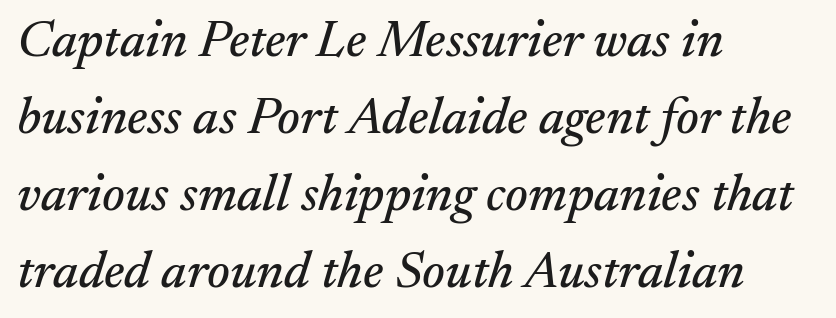
{"serif": "yes", "italic": "yes", "lean": "right", "slant_degrees": 17, "width": "normal", "stroke_contrast": "medium", "x_height": "small", "monospaced": "no", "underline": "no", "align": "left", "line_spacing": "normal", "line_spacing_ratio": 1.48, "letter_spacing": "normal", "letter_spacing_em": 0.0, "glyph_px": 52}
